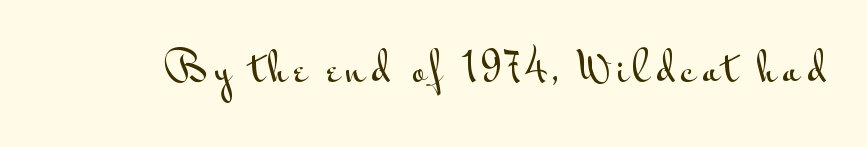
Q: Is the text italic (slanted)? A: Yes.
Q: Is the typeface a serif or a sans-serif typeface? A: Sans-serif.
Q: Is the text underlined? A: No.
Q: Width (condensed, normal, or wide)? A: Wide.
Q: Stroke contrast? A: Medium.
Q: x-height? A: Small.
Q: Monospaced? A: No.
